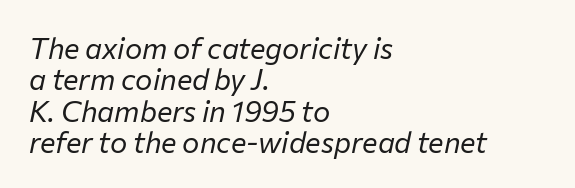
Q: Is the text bold? A: No.
Q: Is the text italic (slanted)? A: Yes, it leans right by about 12 degrees.
Q: Is the text underlined? A: No.
Q: How is the paragraph aligned? A: Left-aligned.
Q: Is the spacing between letters normal or unusually wide? A: Normal.
Q: Is the spacing between lines tight, normal or loose? A: Tight.
Q: Width (condensed, normal, or wide)? A: Normal.
Q: Stroke contrast? A: Low.
Q: x-height? A: Medium.
Q: Monospaced? A: No.
